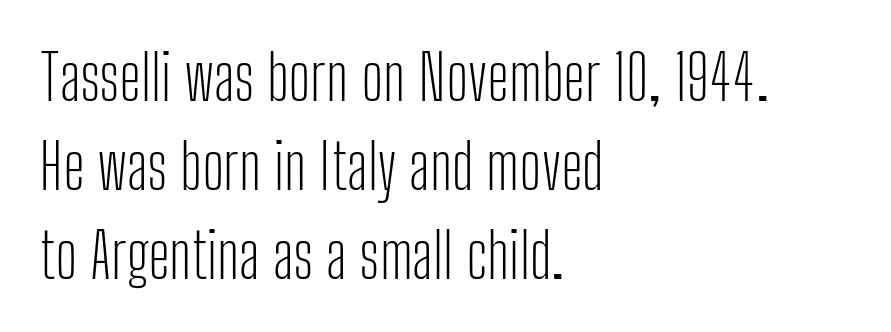
Q: Is the text bold? A: No.
Q: Is the text italic (slanted)? A: No, it is upright.
Q: Is the typeface a serif or a sans-serif typeface? A: Sans-serif.
Q: Is the text underlined? A: No.
Q: How is the paragraph aligned? A: Left-aligned.
Q: Is the spacing between letters normal or unusually wide? A: Normal.
Q: Is the spacing between lines tight, normal or loose? A: Normal.
Q: Width (condensed, normal, or wide)? A: Condensed.
Q: Stroke contrast? A: Low.
Q: x-height? A: Medium.
Q: Monospaced? A: No.
